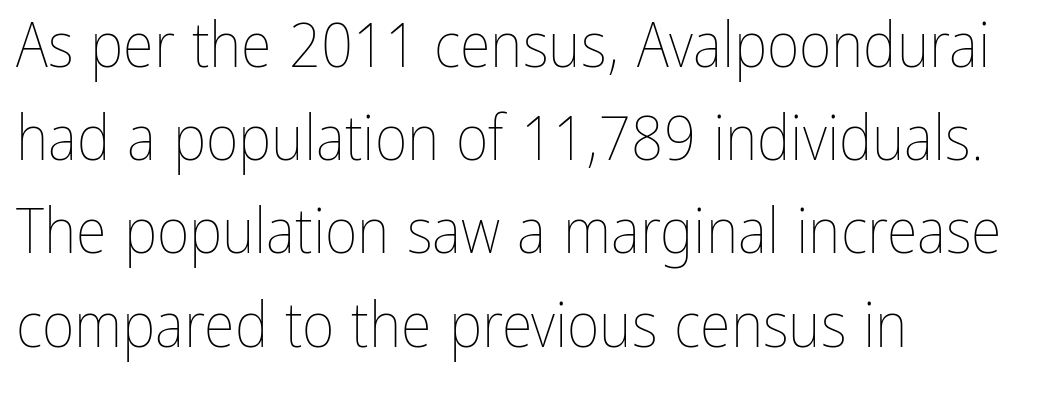
The image shows 63 px thin, condensed type, upright; set left-aligned, normal line spacing (1.48x), normal letter spacing, not underlined; low stroke contrast and a medium x-height.
